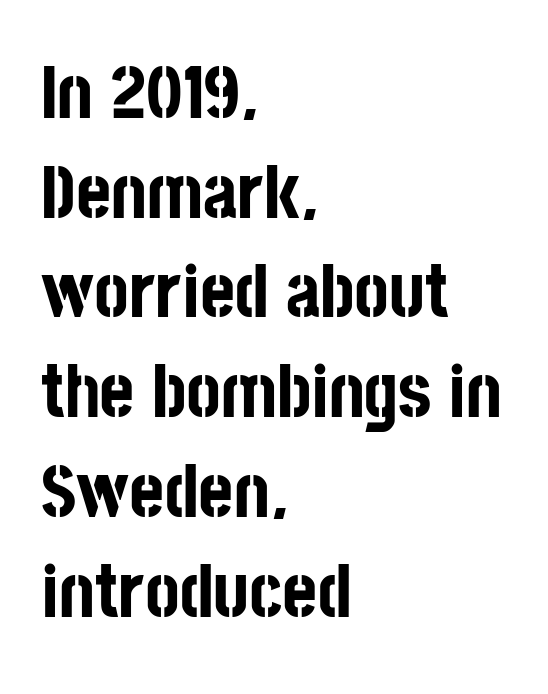
{"serif": "no", "italic": "no", "bold": "yes", "weight": "bold", "width": "condensed", "stroke_contrast": "low", "x_height": "large", "monospaced": "no", "underline": "no", "align": "left", "line_spacing": "normal", "line_spacing_ratio": 1.33, "letter_spacing": "normal", "letter_spacing_em": 0.0, "glyph_px": 75}
